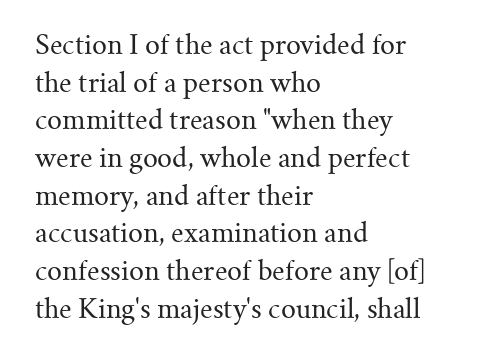
This sample is left-justified, so line endings fall wherever the words run out. Short note: letters normally spaced. These lines were composed using upright roman letters. Nothing heavy about these letters — not bold at all. The glyphs are unaccompanied by any horizontal stroke below them. Quick note: interline space is typical.
